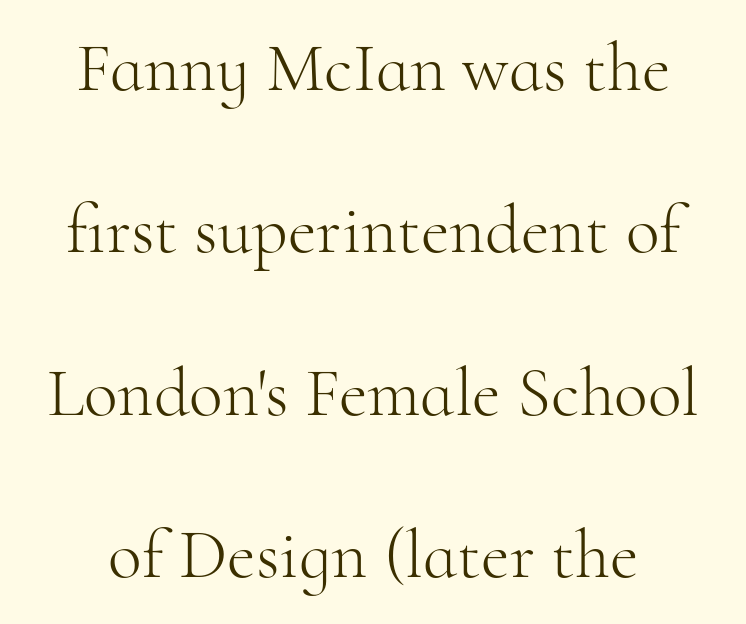
Each letter keeps its own natural width here, so spacing adapts to shape. One glance says open: line gaps are wider than usual. Each row of text sits above clean, open space. A typesetter would label this face a serif. The horizontal fit of the characters is conventional and even. Weight class: somewhere from thin through regular.
